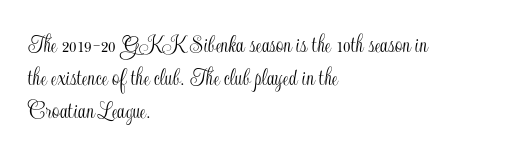
Each new line begins a customary step beneath the previous one. The passage shown is not underscored anywhere. Casual observation: everything's shoved over to the left.
